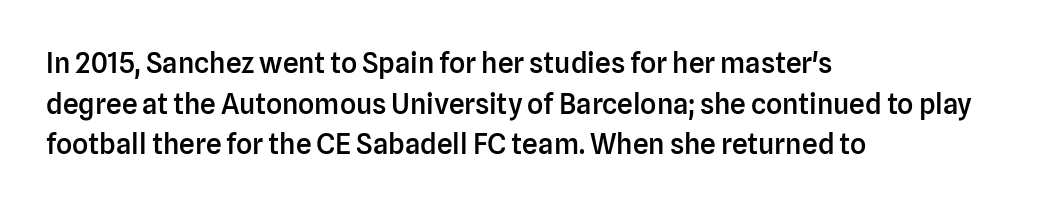
Q: Is the text bold? A: Semi-bold.
Q: Is the text italic (slanted)? A: No, it is upright.
Q: Is the typeface a serif or a sans-serif typeface? A: Sans-serif.
Q: Is the text underlined? A: No.
Q: How is the paragraph aligned? A: Left-aligned.
Q: Is the spacing between letters normal or unusually wide? A: Normal.
Q: Is the spacing between lines tight, normal or loose? A: Normal.
Q: Width (condensed, normal, or wide)? A: Normal.
Q: Stroke contrast? A: Low.
Q: x-height? A: Medium.
Q: Monospaced? A: No.
